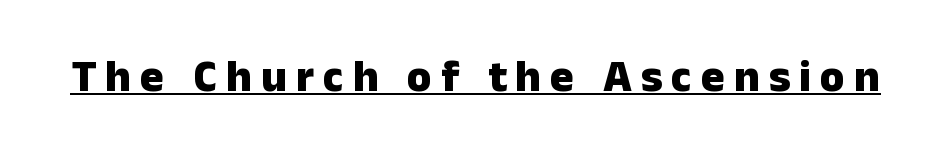
{"serif": "no", "italic": "no", "bold": "yes", "weight": "heavy", "width": "normal", "stroke_contrast": "low", "x_height": "medium", "monospaced": "no", "underline": "yes", "letter_spacing": "wide", "letter_spacing_em": 0.2, "glyph_px": 45}
